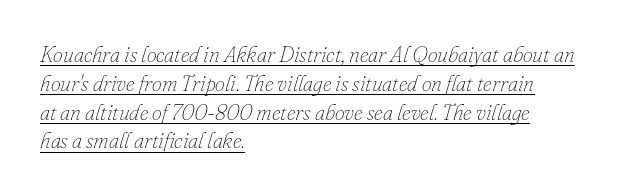
Q: Is the text bold? A: No.
Q: Is the text italic (slanted)? A: Yes, it leans right by about 16 degrees.
Q: Is the text underlined? A: Yes.
Q: How is the paragraph aligned? A: Left-aligned.
Q: Is the spacing between letters normal or unusually wide? A: Normal.
Q: Is the spacing between lines tight, normal or loose? A: Normal.
